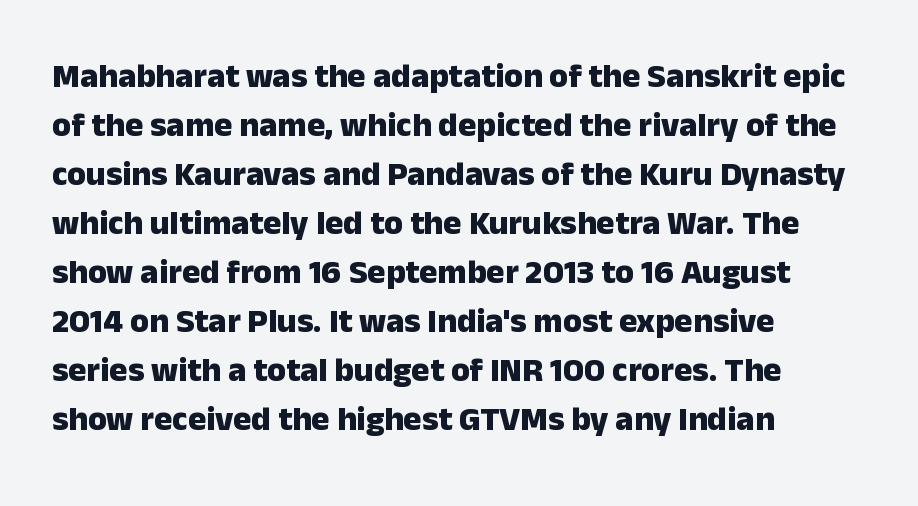
{"serif": "no", "italic": "no", "bold": "yes", "weight": "heavy", "width": "normal", "stroke_contrast": "low", "x_height": "medium", "monospaced": "no", "underline": "no", "align": "left", "line_spacing": "normal", "line_spacing_ratio": 1.44, "letter_spacing": "normal", "letter_spacing_em": 0.0, "glyph_px": 34}
